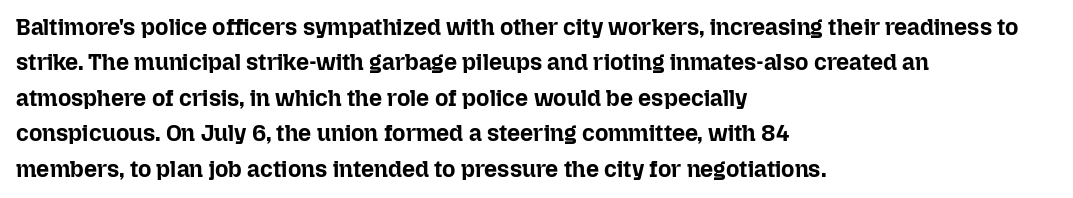
{"italic": "no", "bold": "yes", "underline": "no", "align": "left", "line_spacing": "normal", "line_spacing_ratio": 1.54, "letter_spacing": "normal", "letter_spacing_em": 0.0, "glyph_px": 23}
